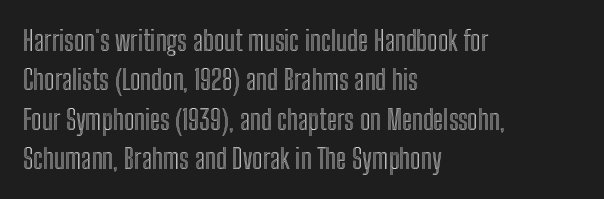
The image shows 28 px condensed type, upright; set left-aligned, normal line spacing (1.41x), normal letter spacing, not underlined; a medium x-height.
